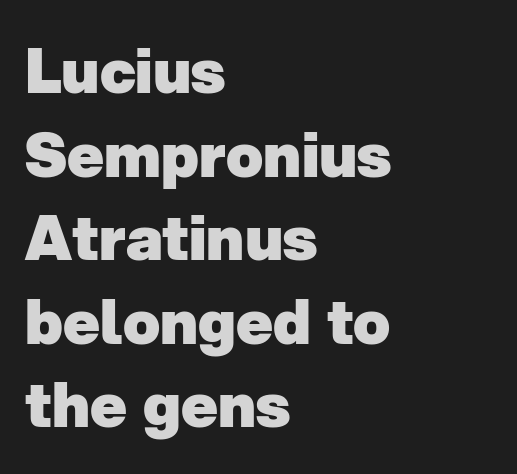
The image shows 61 px heavy sans-serif type; set left-aligned, normal line spacing (1.37x), normal letter spacing, not underlined; low stroke contrast and a medium x-height.
